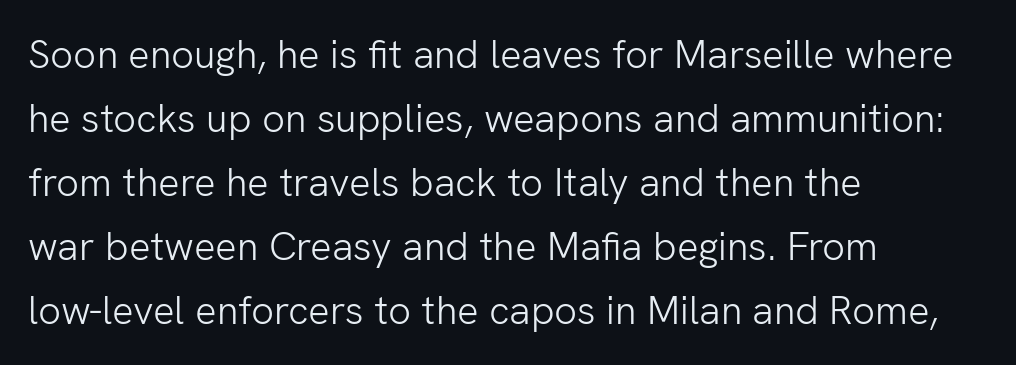
Q: Is the text bold? A: No.
Q: Is the text italic (slanted)? A: No, it is upright.
Q: Is the typeface a serif or a sans-serif typeface? A: Sans-serif.
Q: Is the text underlined? A: No.
Q: How is the paragraph aligned? A: Left-aligned.
Q: Is the spacing between letters normal or unusually wide? A: Normal.
Q: Is the spacing between lines tight, normal or loose? A: Normal.
Q: Width (condensed, normal, or wide)? A: Normal.
Q: Stroke contrast? A: Low.
Q: x-height? A: Medium.
Q: Monospaced? A: No.
